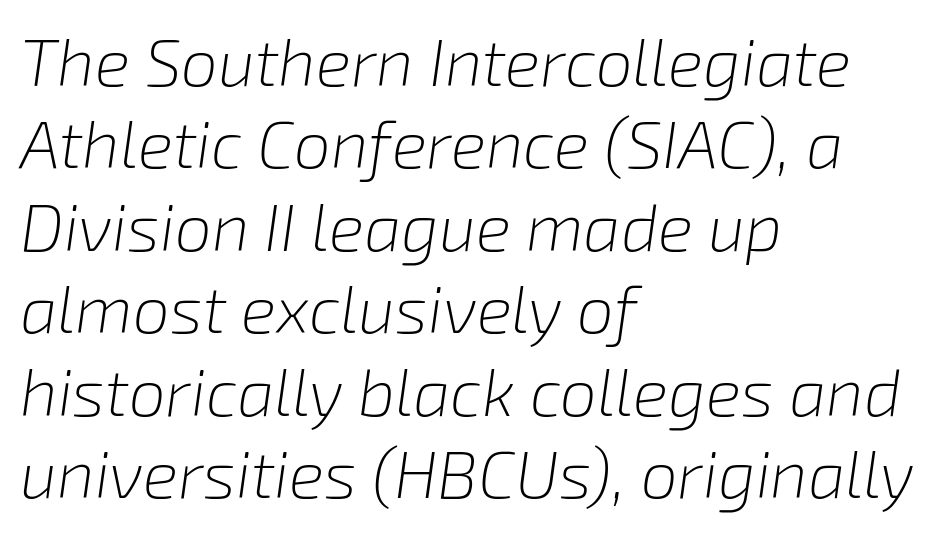
Q: Is the text bold? A: No.
Q: Is the text italic (slanted)? A: Yes, it leans right by about 8 degrees.
Q: Is the text underlined? A: No.
Q: How is the paragraph aligned? A: Left-aligned.
Q: Is the spacing between letters normal or unusually wide? A: Normal.
Q: Is the spacing between lines tight, normal or loose? A: Normal.
Q: Width (condensed, normal, or wide)? A: Normal.
Q: Stroke contrast? A: Low.
Q: x-height? A: Medium.
Q: Monospaced? A: No.
